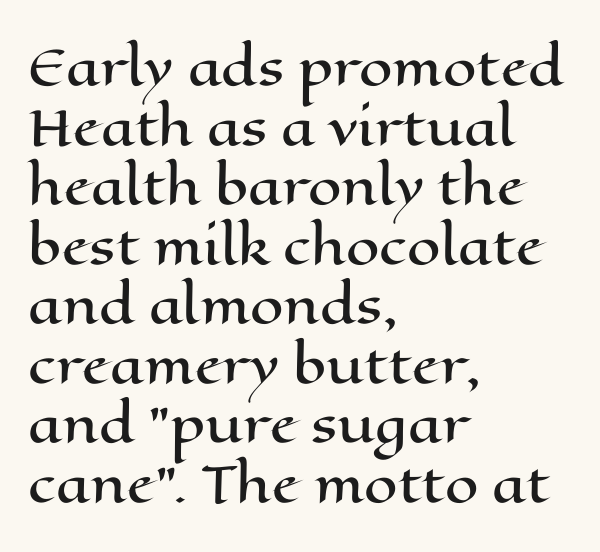
The strip under each line holds only bare page. This is the regular roman posture of the typeface. The face used here is proportionally spaced, like ordinary book or web type. The type is set solid horizontally, with unmodified tracking. Notice how the passage keeps a crisp vertical edge on the left only.
